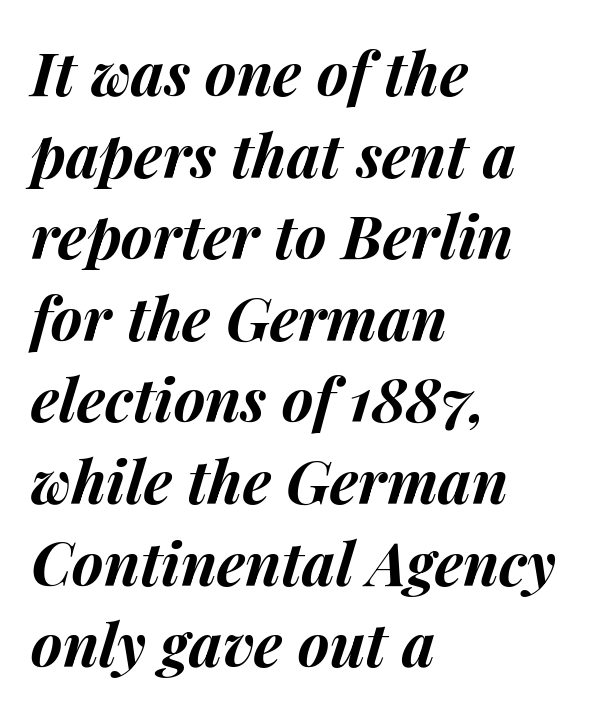
Each letter keeps its own natural width here, so spacing adapts to shape. Regular leading. These lines stack with their left ends in a neat column. Between one letter and the next there's only the usual sliver of space. The typesetting leans heavy: a genuine bold. Designer's note — italics engaged.
